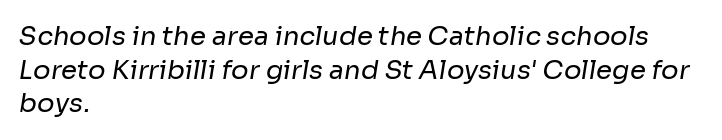
The image shows 26 px text type; set left-aligned, normal line spacing (1.29x), normal letter spacing, not underlined.
